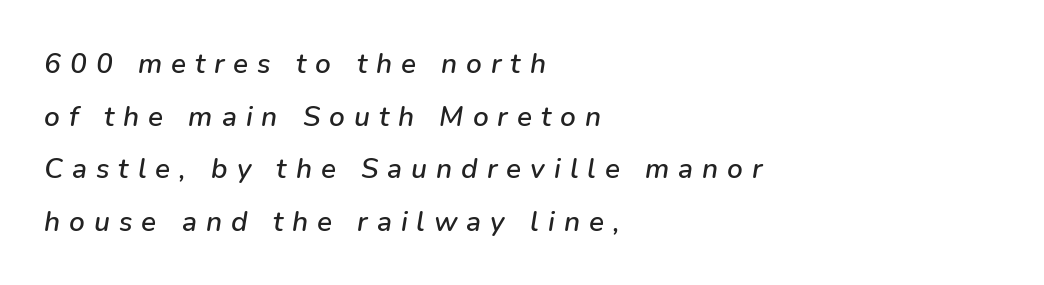
The text block is weighted toward the left margin, trailing off unevenly rightward. The passage shown leans; its letterforms are oblique. Each letter keeps its own natural width here, so spacing adapts to shape. Quick note: underline off. A typesetter would call this heavily tracked-out type.
